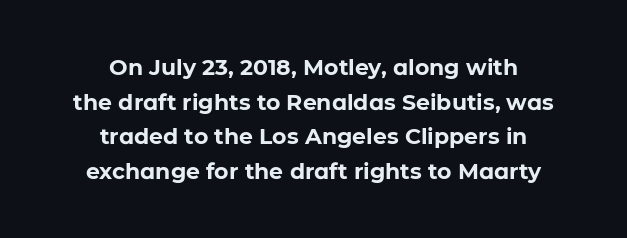
The passage is arranged like a title page — every line centered. You'd pick this weight for a headline — it's a proper bold. Interline gaps are of average width in this sample. Underline: absent.
